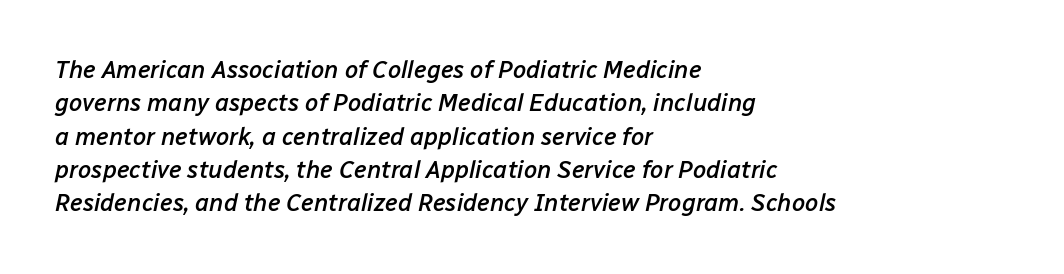
Q: Is the text bold? A: Semi-bold.
Q: Is the text italic (slanted)? A: Yes, it leans right by about 12 degrees.
Q: Is the text underlined? A: No.
Q: How is the paragraph aligned? A: Left-aligned.
Q: Is the spacing between letters normal or unusually wide? A: Normal.
Q: Is the spacing between lines tight, normal or loose? A: Normal.
